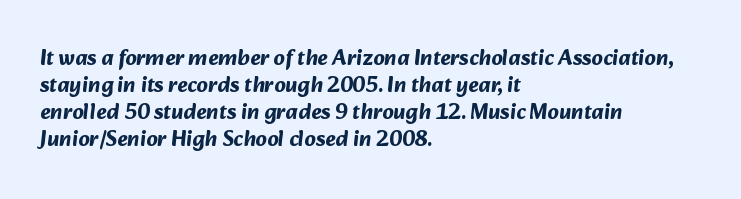
The image shows 22 px bold type; set left-aligned, line spacing 1.22x, normal letter spacing, not underlined.
